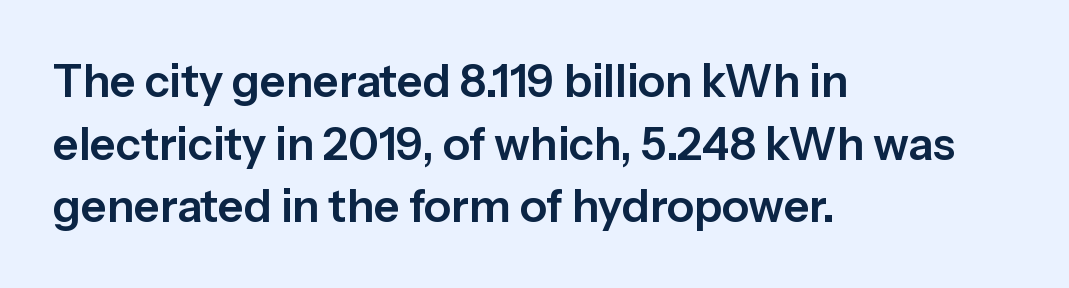
Q: Is the text italic (slanted)? A: No, it is upright.
Q: Is the typeface a serif or a sans-serif typeface? A: Sans-serif.
Q: Is the text underlined? A: No.
Q: How is the paragraph aligned? A: Left-aligned.
Q: Is the spacing between letters normal or unusually wide? A: Normal.
Q: Is the spacing between lines tight, normal or loose? A: Normal.
Q: Width (condensed, normal, or wide)? A: Normal.
Q: Stroke contrast? A: Low.
Q: x-height? A: Medium.
Q: Monospaced? A: No.
